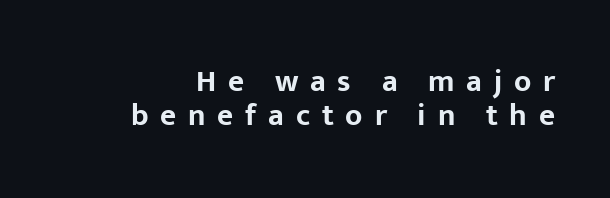
Q: Is the text bold? A: Yes.
Q: Is the text italic (slanted)? A: No, it is upright.
Q: Is the typeface a serif or a sans-serif typeface? A: Sans-serif.
Q: Is the text underlined? A: No.
Q: How is the paragraph aligned? A: Right-aligned.
Q: Is the spacing between letters normal or unusually wide? A: Unusually wide.
Q: Is the spacing between lines tight, normal or loose? A: Tight.
Q: Width (condensed, normal, or wide)? A: Normal.
Q: Stroke contrast? A: Low.
Q: x-height? A: Medium.
Q: Monospaced? A: No.
